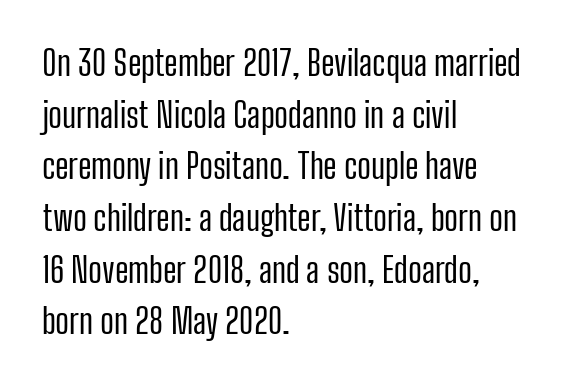
Q: Is the text bold? A: No.
Q: Is the text italic (slanted)? A: No, it is upright.
Q: Is the typeface a serif or a sans-serif typeface? A: Sans-serif.
Q: Is the text underlined? A: No.
Q: How is the paragraph aligned? A: Left-aligned.
Q: Is the spacing between letters normal or unusually wide? A: Normal.
Q: Is the spacing between lines tight, normal or loose? A: Normal.
Q: Width (condensed, normal, or wide)? A: Condensed.
Q: Stroke contrast? A: Low.
Q: x-height? A: Medium.
Q: Monospaced? A: No.
